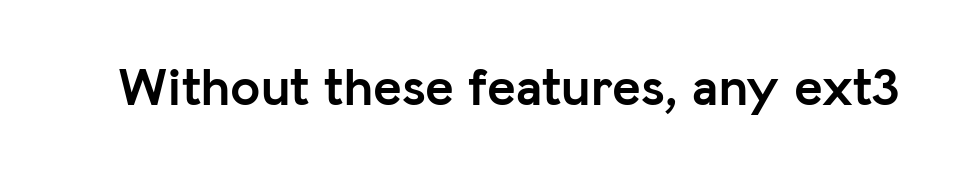
The image shows 54 px semibold sans-serif type, upright; set normal letter spacing, not underlined; low stroke contrast and a medium x-height.
